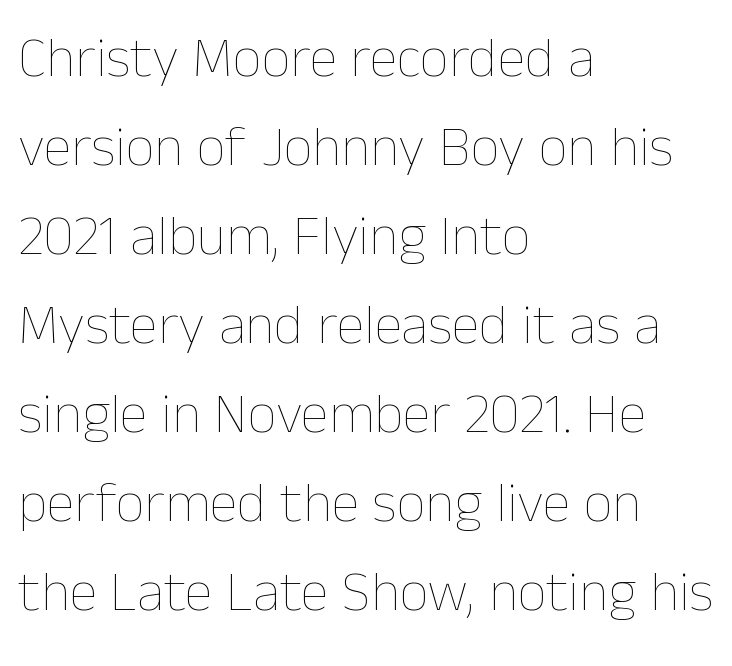
What stands out about the letter spacing? Nothing — it is the standard amount. Rows of type keep a routine distance in the vertical direction. Tall strokes in this sample are plumb rather than angled. The rag falls on the right side of this text block.
